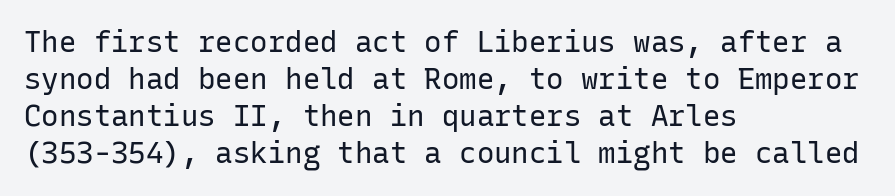
Inter-character spacing is left at the font's built-in metrics. Think standard paragraph weight, or any step lighter than that. Tall strokes in this sample are plumb rather than angled. Note the uniform advance width — an 'i' takes as much space as an 'm'.
